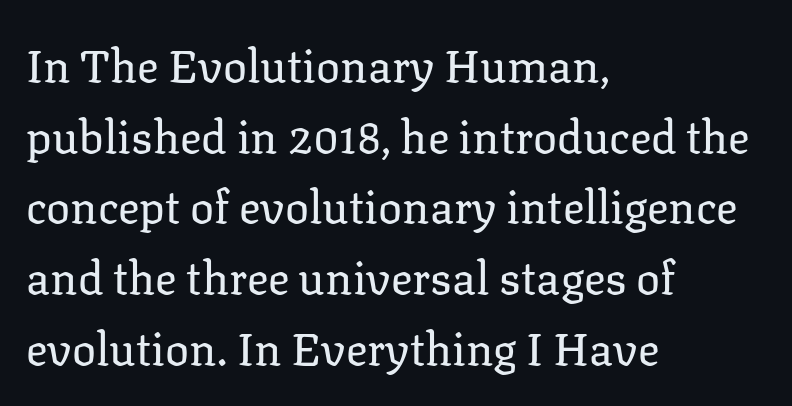
Horizontal alignment here is leftward, the default for most running prose. Quick note: interline space is typical. Glance below the letters and you will spot only blank space. Character widths vary here, with narrow letters taking less room than wide ones.
